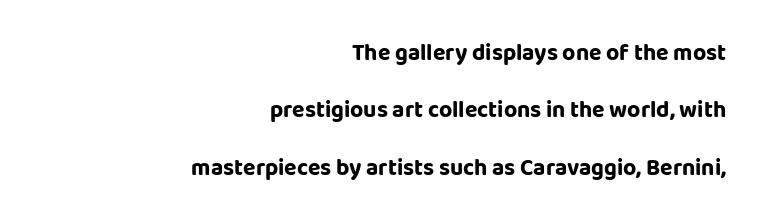
Q: Is the text italic (slanted)? A: No, it is upright.
Q: Is the text underlined? A: No.
Q: How is the paragraph aligned? A: Right-aligned.
Q: Is the spacing between letters normal or unusually wide? A: Normal.
Q: Is the spacing between lines tight, normal or loose? A: Loose.
